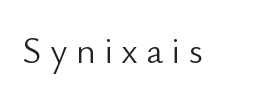
The image shows 38 px light sans-serif type, upright; set unusually wide letter spacing (+0.21 em), not underlined; low stroke contrast and a small x-height.
